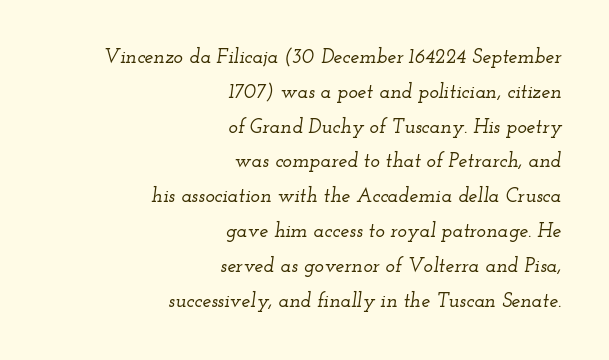
Q: Is the text italic (slanted)? A: Yes, it leans right by about 12 degrees.
Q: Is the text underlined? A: No.
Q: How is the paragraph aligned? A: Right-aligned.
Q: Is the spacing between letters normal or unusually wide? A: Normal.
